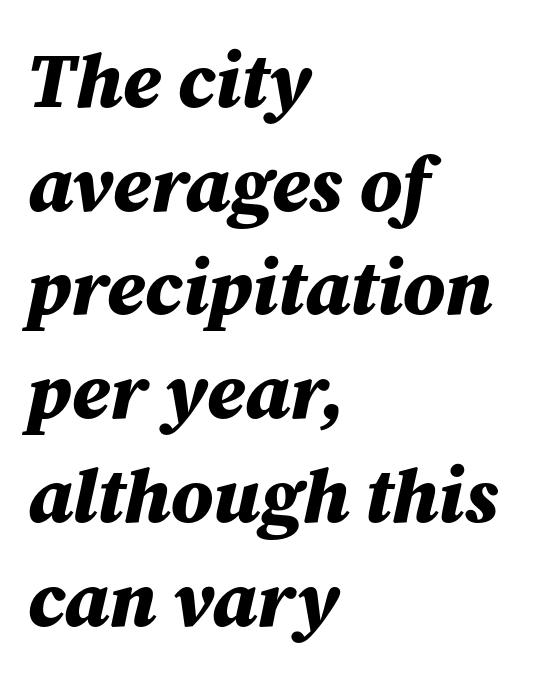
{"italic": "yes", "lean": "right", "slant_degrees": 12, "bold": "yes", "weight": "bold", "width": "normal", "stroke_contrast": "medium", "x_height": "medium", "monospaced": "no", "underline": "no", "align": "left", "line_spacing": "normal", "line_spacing_ratio": 1.33, "letter_spacing": "normal", "letter_spacing_em": 0.0, "glyph_px": 78}
